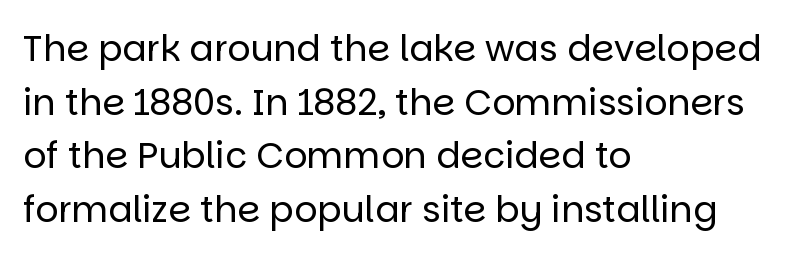
Bare-footed words on every line. Is this a fixed-width face? No — the glyphs have proportional, varying widths. There is no visible air inserted between adjacent glyphs. Summary of weight: not heavy and not bold. The text block is weighted toward the left margin, trailing off unevenly rightward.
